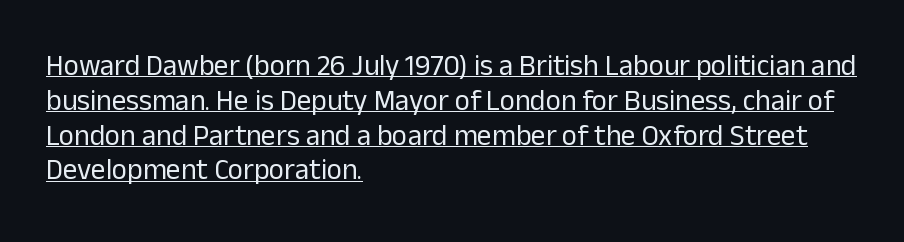
The image shows 29 px regular-weight sans-serif type, upright; set left-aligned, line spacing 1.2x, normal letter spacing, underlined; low stroke contrast and a medium x-height.
